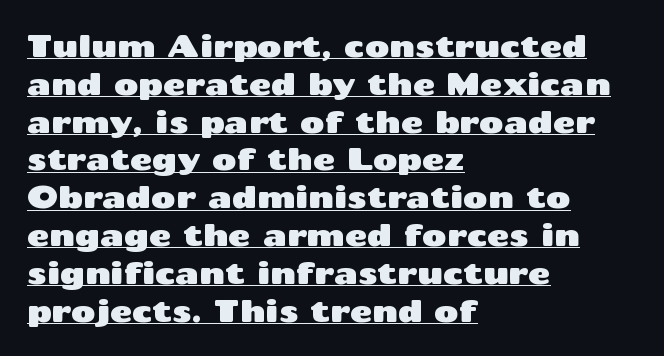
Is this a fixed-width face? No — the glyphs have proportional, varying widths. Evenly set lines give the paragraph a standard silhouette. Classification — sans serif. All the whitespace from short lines collects on the right.
